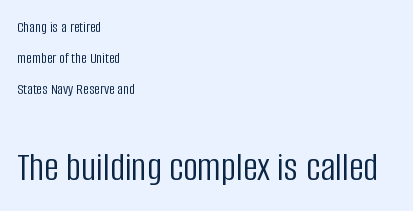
Notice how the passage keeps a crisp vertical edge on the left only. Unlike a traditional serif, this face leaves its strokes unadorned. Do the letters lean? They stand straight. Has an underline been added? It has not. Character widths vary here, with narrow letters taking less room than wide ones.
